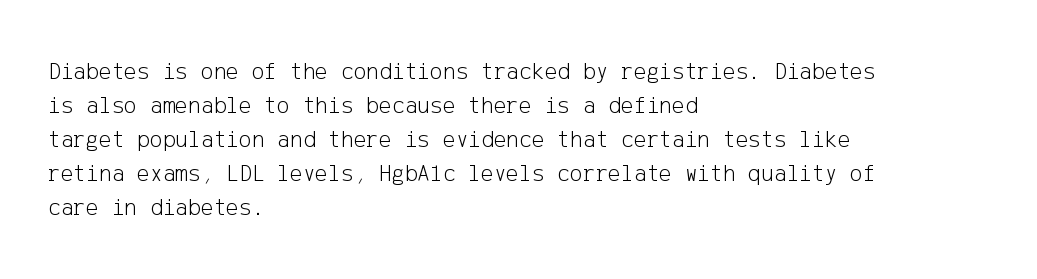
Just letters on the line, the space beneath them empty. The lines sit at an ordinary, default distance from one another. Reading down the block, your eye returns to a fixed left position each line. Think standard paragraph weight, or any step lighter than that.
